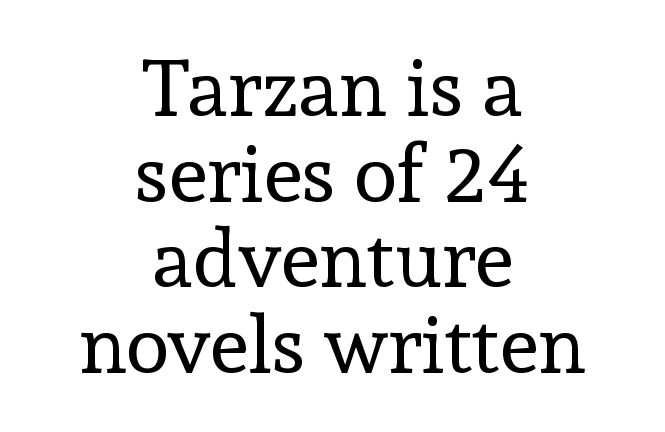
Summary of vertical rhythm: compact, with narrow interline spacing. The letters advance in unequal steps, a hallmark of proportional type. The typeface has the unassuming heft of standard copy or less. Students, note that the glyphs here touch the page at normal intervals.
